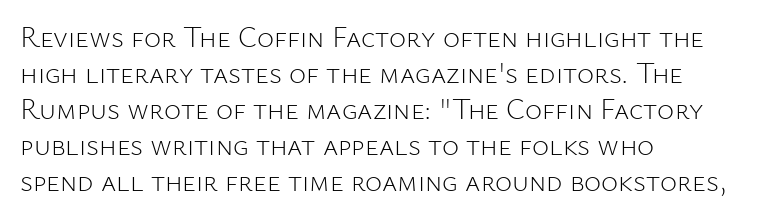
{"serif": "no", "italic": "no", "bold": "no", "weight": "light", "width": "normal", "stroke_contrast": "low", "x_height": "medium", "monospaced": "no", "underline": "no", "align": "left", "line_spacing_ratio": 1.24, "letter_spacing": "normal", "letter_spacing_em": 0.0, "glyph_px": 29}
